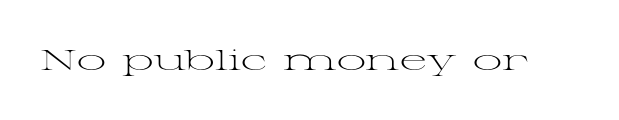
Each letter keeps its own natural width here, so spacing adapts to shape. Descenders are the only things crossing below the line. Students, note that the glyphs here touch the page at normal intervals. The characters are drawn with everyday or finer stroke widths. Designer's note — italics off, roman on.
